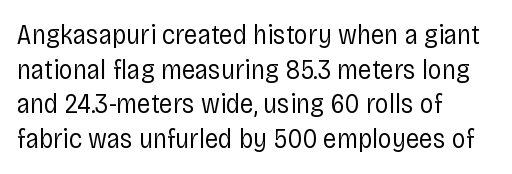
Q: Is the text bold? A: No.
Q: Is the text italic (slanted)? A: No, it is upright.
Q: Is the typeface a serif or a sans-serif typeface? A: Sans-serif.
Q: Is the text underlined? A: No.
Q: How is the paragraph aligned? A: Left-aligned.
Q: Is the spacing between letters normal or unusually wide? A: Normal.
Q: Width (condensed, normal, or wide)? A: Condensed.
Q: Stroke contrast? A: Low.
Q: x-height? A: Large.
Q: Monospaced? A: No.
